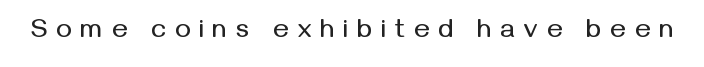
Q: Is the text italic (slanted)? A: No, it is upright.
Q: Is the text underlined? A: No.
Q: Is the spacing between letters normal or unusually wide? A: Unusually wide.
